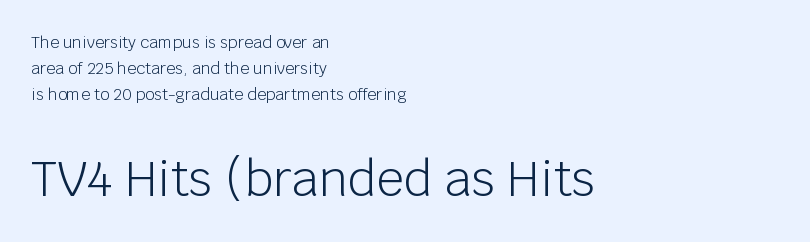
Quick note: underline off. The letterforms sit shoulder to shoulder at normal distance. Which margin do the lines hug? The left one — the right edge is uneven. The designer went with a sans here, leaving each stem footless. Reading down the column, the eye jumps a familiar distance to each next line. Varying glyph widths throughout — classic text-font behaviour.
